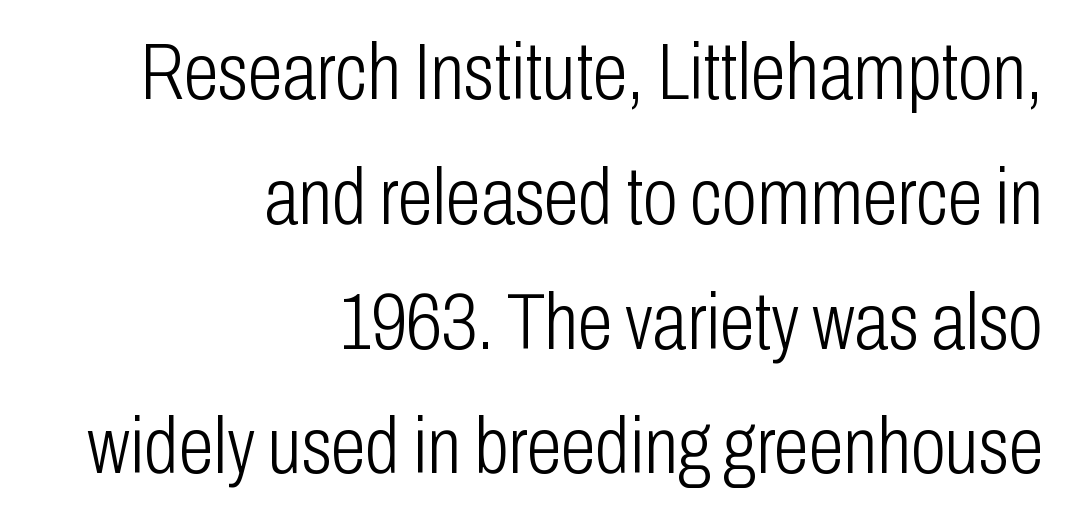
Q: Is the text bold? A: No.
Q: Is the text italic (slanted)? A: No, it is upright.
Q: Is the typeface a serif or a sans-serif typeface? A: Sans-serif.
Q: Is the text underlined? A: No.
Q: How is the paragraph aligned? A: Right-aligned.
Q: Is the spacing between letters normal or unusually wide? A: Normal.
Q: Is the spacing between lines tight, normal or loose? A: Normal.
Q: Width (condensed, normal, or wide)? A: Condensed.
Q: Stroke contrast? A: Low.
Q: x-height? A: Medium.
Q: Monospaced? A: No.
